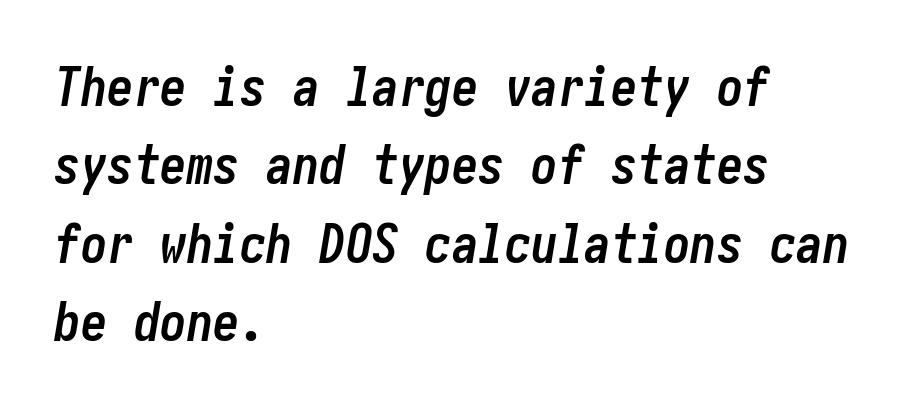
The strokes are fattened all the way to bold. Alignment: flush left. Designer's note — italics engaged. Students, observe: this is what conventionally led text looks like.
